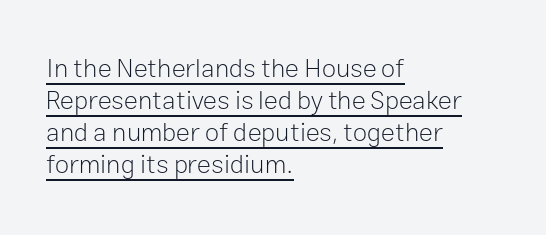
The image shows 26 px text type, upright; set left-aligned, line spacing 1.23x, normal letter spacing, underlined.
